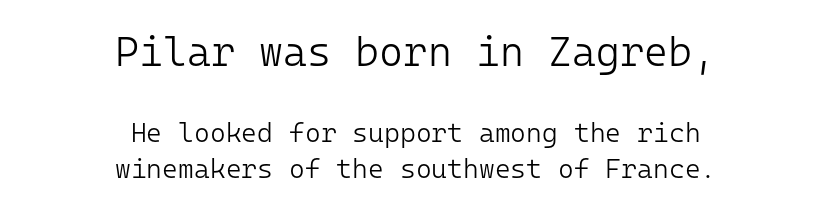
The image shows 41 px light sans-serif type, upright, monospaced; set centered, normal line spacing (1.36x), normal letter spacing, not underlined; the first (top) block is 1.52x larger; low stroke contrast and a medium x-height.
